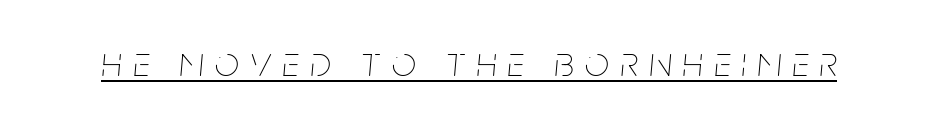
{"italic": "yes", "lean": "right", "slant_degrees": 5, "bold": "no", "weight": "thin", "width": "condensed", "stroke_contrast": "low", "x_height": "large", "monospaced": "no", "underline": "yes", "letter_spacing": "wide", "letter_spacing_em": 0.28, "glyph_px": 42}
